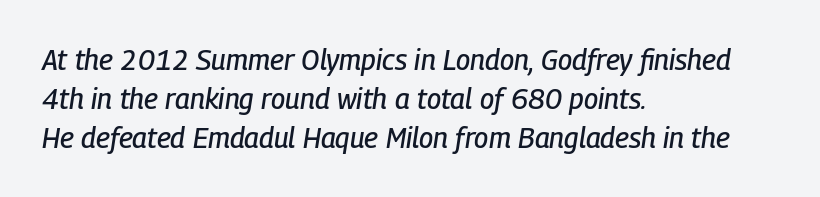
{"italic": "yes", "lean": "right", "slant_degrees": 9, "width": "condensed", "stroke_contrast": "low", "x_height": "medium", "monospaced": "no", "underline": "no", "align": "left", "line_spacing": "normal", "line_spacing_ratio": 1.39, "letter_spacing": "normal", "letter_spacing_em": 0.0, "glyph_px": 28}
